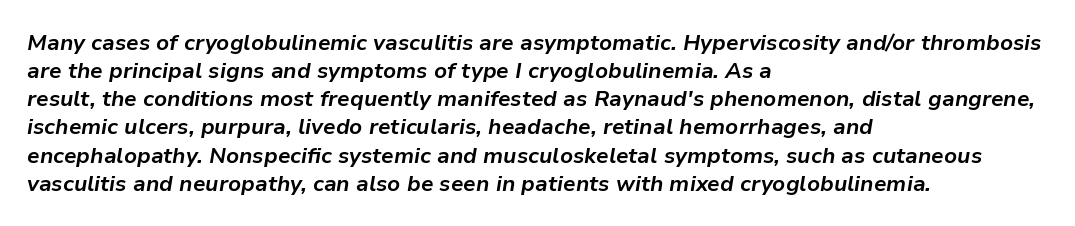
Q: Is the text bold? A: Yes.
Q: Is the text italic (slanted)? A: Yes, it leans right by about 9 degrees.
Q: Is the text underlined? A: No.
Q: How is the paragraph aligned? A: Left-aligned.
Q: Is the spacing between letters normal or unusually wide? A: Normal.
Q: Is the spacing between lines tight, normal or loose? A: Normal.
